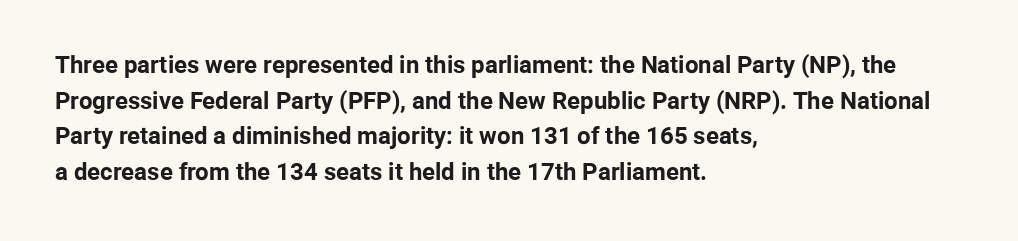
The image shows 24 px bold type, upright; set left-aligned, normal line spacing (1.48x), normal letter spacing, not underlined.
